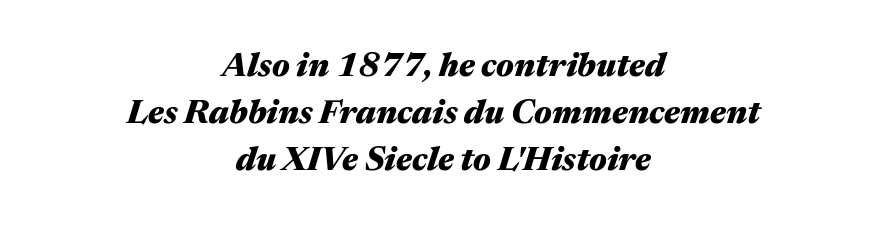
Q: Is the text bold? A: Yes.
Q: Is the text italic (slanted)? A: Yes, it leans right by about 17 degrees.
Q: Is the text underlined? A: No.
Q: How is the paragraph aligned? A: Centered.
Q: Is the spacing between letters normal or unusually wide? A: Normal.
Q: Is the spacing between lines tight, normal or loose? A: Normal.
Q: Width (condensed, normal, or wide)? A: Wide.
Q: Stroke contrast? A: Medium.
Q: x-height? A: Medium.
Q: Monospaced? A: No.
